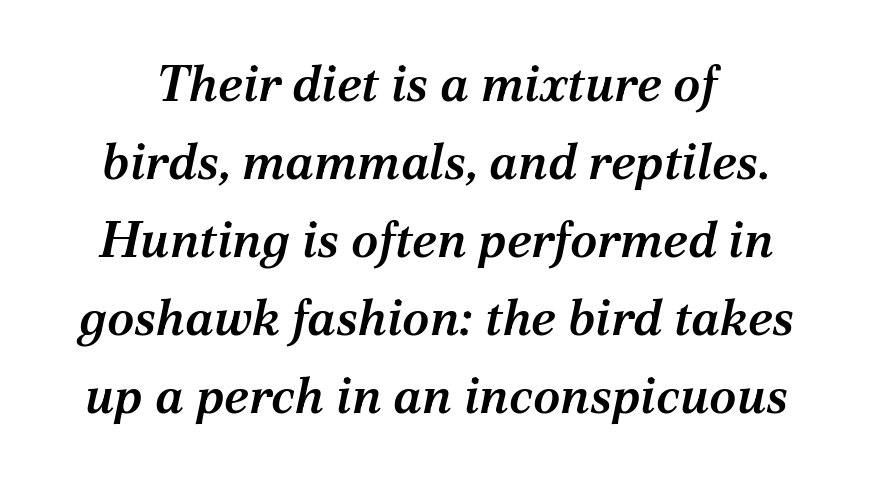
The image shows 50 px semibold serif type, italic (leaning right); set normal line spacing (1.56x), normal letter spacing, not underlined; medium stroke contrast and a medium x-height.
